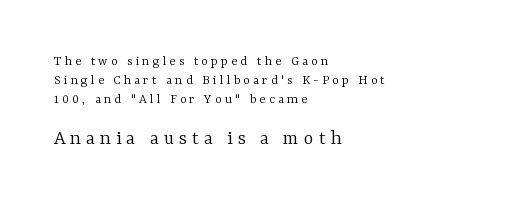
{"italic": "no", "bold": "no", "underline": "no", "align": "left", "line_spacing": "normal", "line_spacing_ratio": 1.36, "letter_spacing": "wide", "letter_spacing_em": 0.23, "larger_block": "second", "size_ratio": 1.5, "glyph_px": 21}
